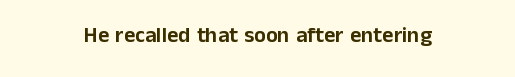
{"italic": "no", "underline": "no", "align": "center", "letter_spacing": "normal", "letter_spacing_em": 0.0, "glyph_px": 22}
